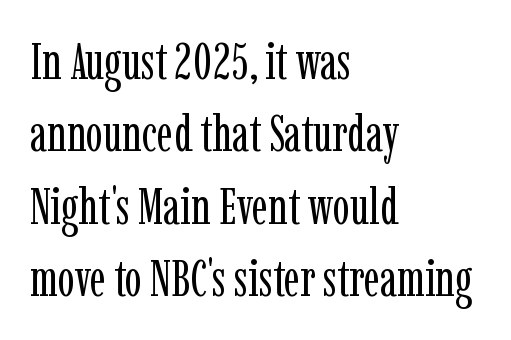
{"serif": "yes", "italic": "no", "bold": "no", "weight": "regular", "width": "condensed", "stroke_contrast": "low", "x_height": "medium", "monospaced": "no", "underline": "no", "align": "left", "line_spacing": "normal", "line_spacing_ratio": 1.42, "letter_spacing": "normal", "letter_spacing_em": 0.0, "glyph_px": 51}
